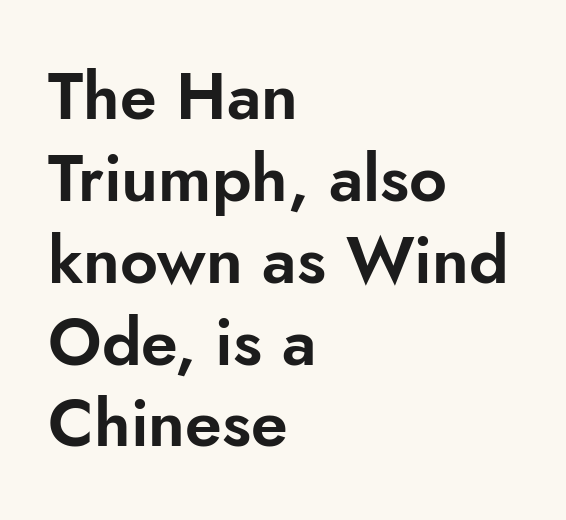
If you drew a line through each stem, it would be perfectly vertical. A student would call this left alignment; a typographer would say flush left, rag right. The rendering shows plain stroke endings on the letterforms — a sans-serif design. No extra tracking has been applied to these lines. The passage shown is typed in a proportional face where columns would drift. Check under the words: just untouched page.
